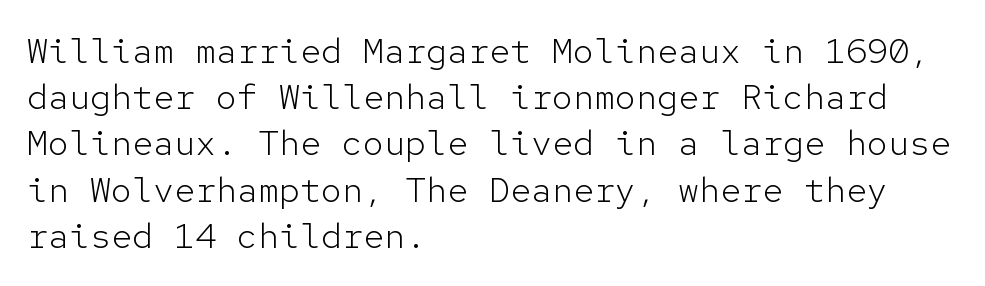
These glyphs show unthickened strokes, regular width or finer. Layout note: lines flush left. The face used here is rendered with its standard letterfit. Serifs: no, the terminals of the letterforms are clean. The specimen reads as upright at a glance.
